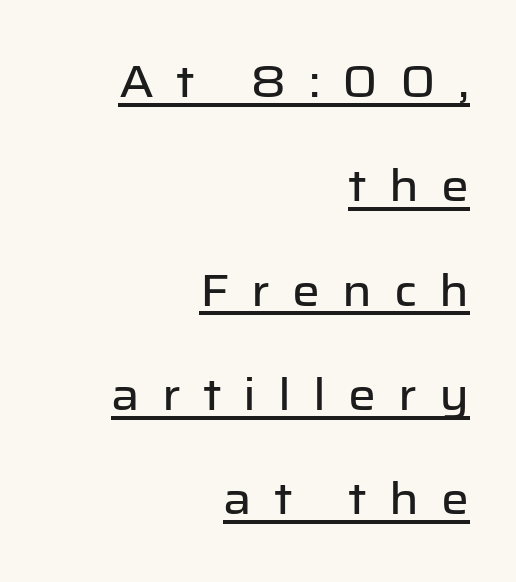
{"serif": "no", "italic": "no", "width": "normal", "stroke_contrast": "low", "x_height": "medium", "monospaced": "no", "underline": "yes", "align": "right", "line_spacing": "loose", "line_spacing_ratio": 2.37, "letter_spacing": "wide", "letter_spacing_em": 0.5, "glyph_px": 44}
